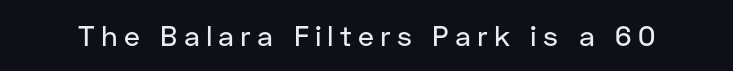
Q: Is the text italic (slanted)? A: No, it is upright.
Q: Is the typeface a serif or a sans-serif typeface? A: Sans-serif.
Q: Is the text underlined? A: No.
Q: Is the spacing between letters normal or unusually wide? A: Unusually wide.
Q: Width (condensed, normal, or wide)? A: Normal.
Q: Stroke contrast? A: Low.
Q: x-height? A: Medium.
Q: Monospaced? A: No.
